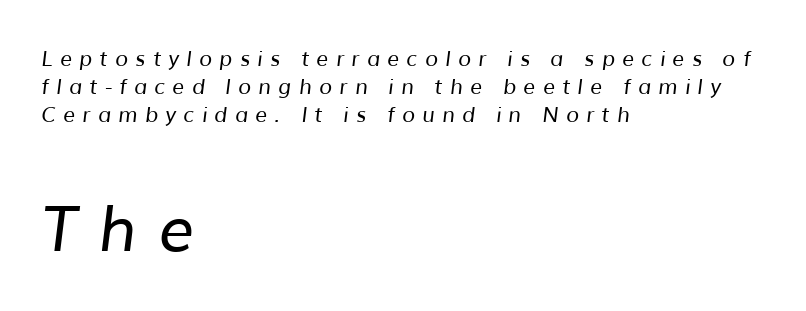
Character size in the trailing block exceeds that of the leading block. Spacing between characters has been opened up far beyond the box default. Are there feet on the stems? There aren't — it's a sans. Is this a fixed-width face? No — the glyphs have proportional, varying widths. The font is comparable to plain body text, perhaps lighter. The ragged edge is on the right, which tells us the setting is flush left.
